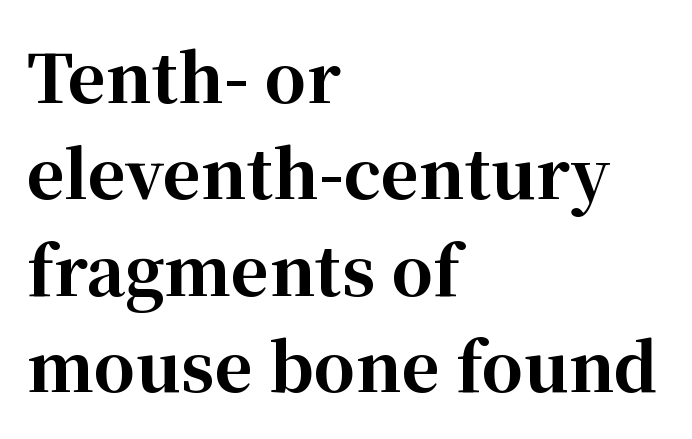
These lines were composed using upright roman letters. Typographic density is high because the face is bold. Do the characters align in a grid? No, the font is proportional. A bare baseline throughout the passage. The type is set solid horizontally, with unmodified tracking.
